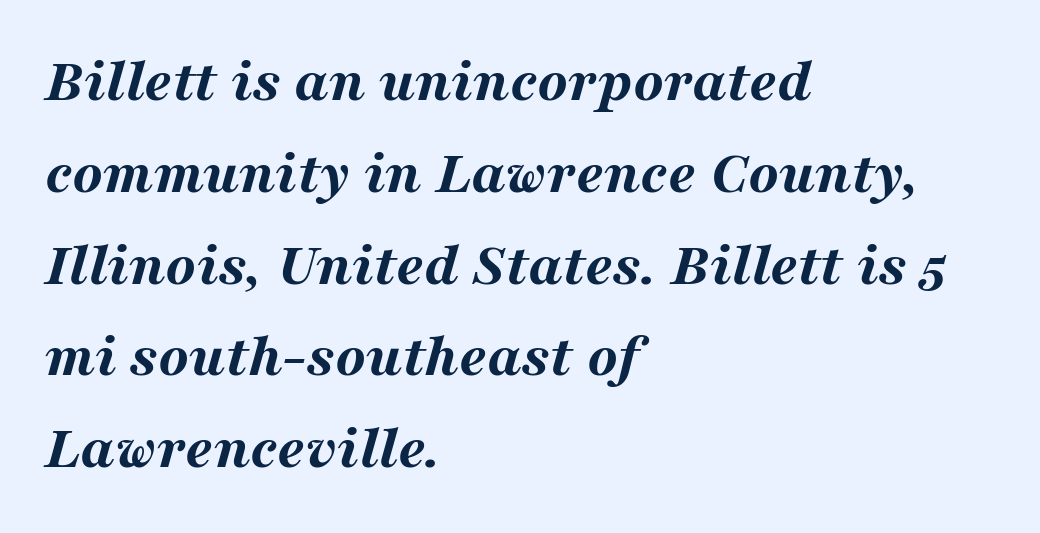
Q: Is the text bold? A: Yes.
Q: Is the text italic (slanted)? A: Yes, it leans right by about 16 degrees.
Q: Is the text underlined? A: No.
Q: How is the paragraph aligned? A: Left-aligned.
Q: Is the spacing between letters normal or unusually wide? A: Normal.
Q: Is the spacing between lines tight, normal or loose? A: Normal.
Q: Width (condensed, normal, or wide)? A: Wide.
Q: Stroke contrast? A: Medium.
Q: x-height? A: Medium.
Q: Monospaced? A: No.
